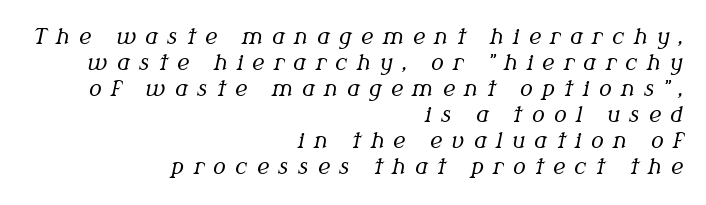
Q: Is the text bold? A: No.
Q: Is the text italic (slanted)? A: Yes, it leans right by about 12 degrees.
Q: Is the text underlined? A: No.
Q: How is the paragraph aligned? A: Right-aligned.
Q: Is the spacing between letters normal or unusually wide? A: Unusually wide.
